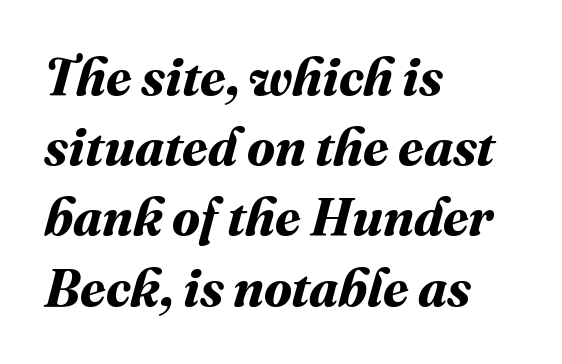
These lines sit exactly where default settings would place them. Quick note: underline off. Horizontal alignment here is leftward, the default for most running prose. Caption: bold face, heavy strokes.
